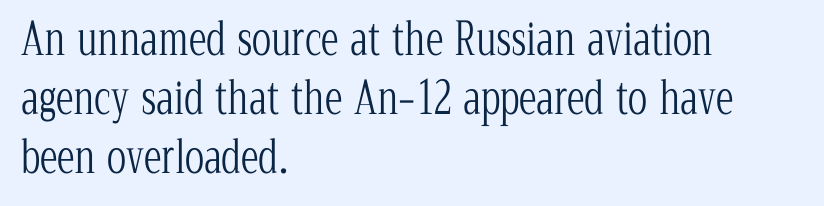
Heaviness? Minimal to ordinary, like unemphasized prose. Letterform terminals end in serifs throughout the passage. This is the regular roman posture of the typeface. Words float on clear page, feet unadorned. One glance says typical: line gaps are just what's usual.
